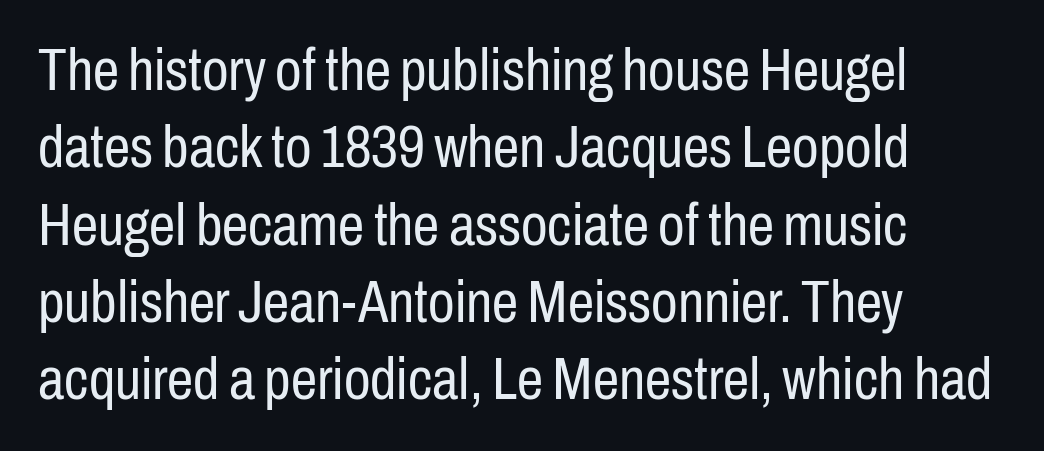
Q: Is the text bold? A: No.
Q: Is the text italic (slanted)? A: No, it is upright.
Q: Is the typeface a serif or a sans-serif typeface? A: Sans-serif.
Q: Is the text underlined? A: No.
Q: How is the paragraph aligned? A: Left-aligned.
Q: Is the spacing between letters normal or unusually wide? A: Normal.
Q: Is the spacing between lines tight, normal or loose? A: Normal.
Q: Width (condensed, normal, or wide)? A: Condensed.
Q: Stroke contrast? A: Low.
Q: x-height? A: Medium.
Q: Monospaced? A: No.
